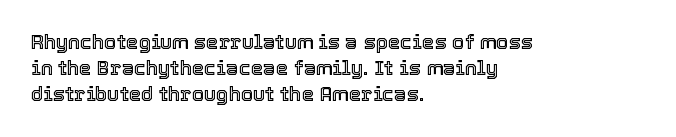
{"italic": "no", "underline": "no", "align": "left", "line_spacing": "normal", "line_spacing_ratio": 1.31, "letter_spacing": "normal", "letter_spacing_em": 0.0, "glyph_px": 20}
